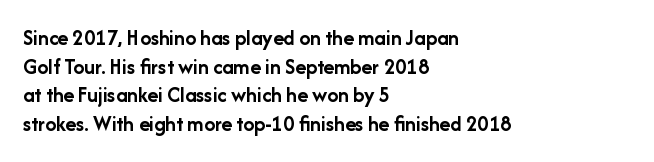
Q: Is the text bold? A: Yes.
Q: Is the text italic (slanted)? A: No, it is upright.
Q: Is the text underlined? A: No.
Q: How is the paragraph aligned? A: Left-aligned.
Q: Is the spacing between letters normal or unusually wide? A: Normal.
Q: Is the spacing between lines tight, normal or loose? A: Normal.
